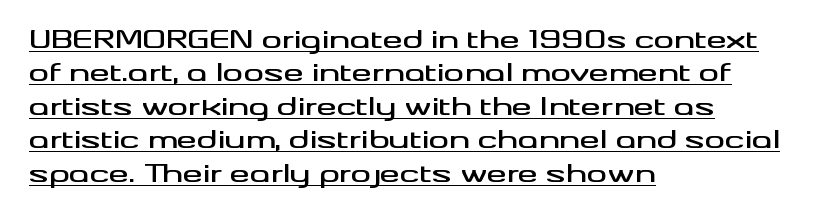
What's the leading like? Ordinary, nothing unusual. Short note: letters normally spaced. The specimen includes a rule beneath the text block's lines. Posture: straight, roman, zero tilt. Teacher's note: observe the even left margin — that is flush-left alignment.
